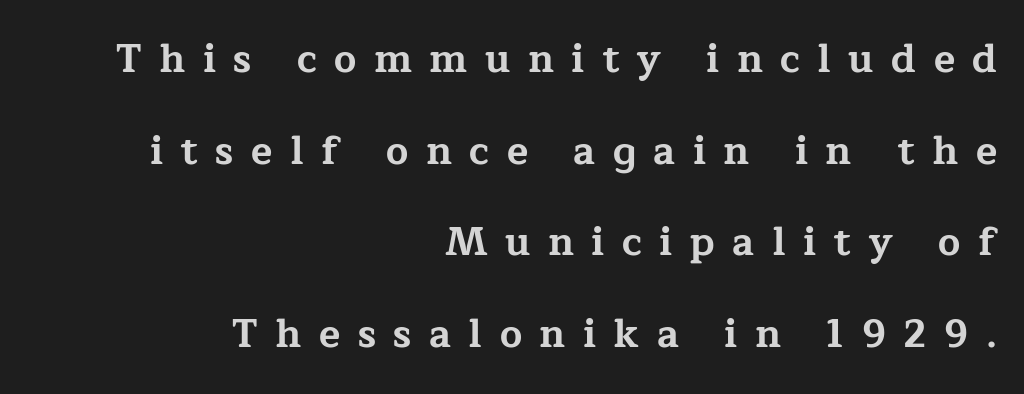
Q: Is the text bold? A: Yes.
Q: Is the text italic (slanted)? A: No, it is upright.
Q: Is the typeface a serif or a sans-serif typeface? A: Serif.
Q: Is the text underlined? A: No.
Q: How is the paragraph aligned? A: Right-aligned.
Q: Is the spacing between letters normal or unusually wide? A: Unusually wide.
Q: Is the spacing between lines tight, normal or loose? A: Loose.
Q: Width (condensed, normal, or wide)? A: Wide.
Q: Stroke contrast? A: Low.
Q: x-height? A: Medium.
Q: Monospaced? A: No.
